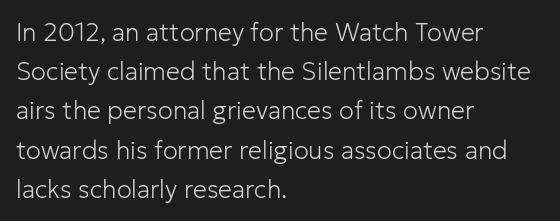
{"italic": "no", "bold": "no", "underline": "no", "align": "left", "line_spacing": "normal", "line_spacing_ratio": 1.57, "letter_spacing": "normal", "letter_spacing_em": 0.0, "glyph_px": 25}
